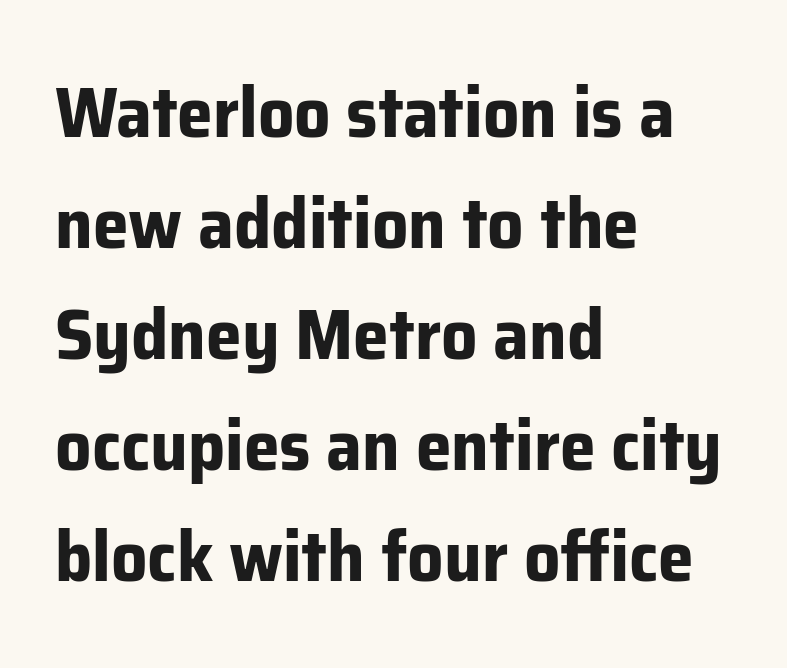
The rows are spaced the way most documents space them. The letters stand straight up with perfectly vertical stems. Horizontal alignment here is leftward, the default for most running prose. I'd call this a sans setting — the letters go barefoot.
